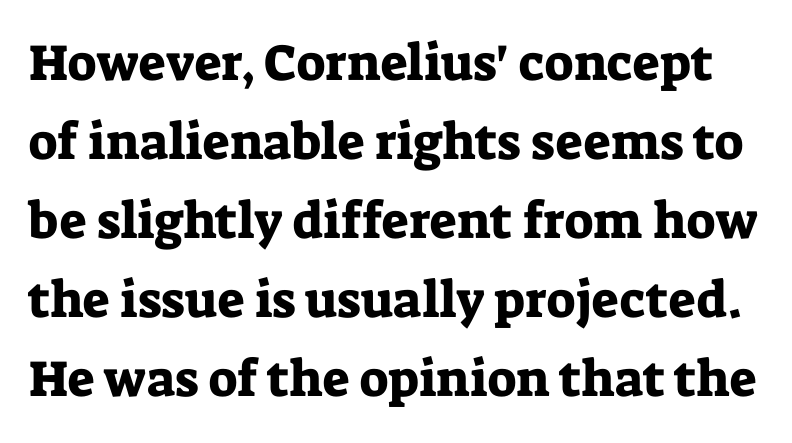
{"serif": "yes", "italic": "no", "width": "normal", "stroke_contrast": "low", "x_height": "medium", "monospaced": "no", "underline": "no", "line_spacing": "normal", "line_spacing_ratio": 1.55, "letter_spacing": "normal", "letter_spacing_em": 0.0, "glyph_px": 51}
